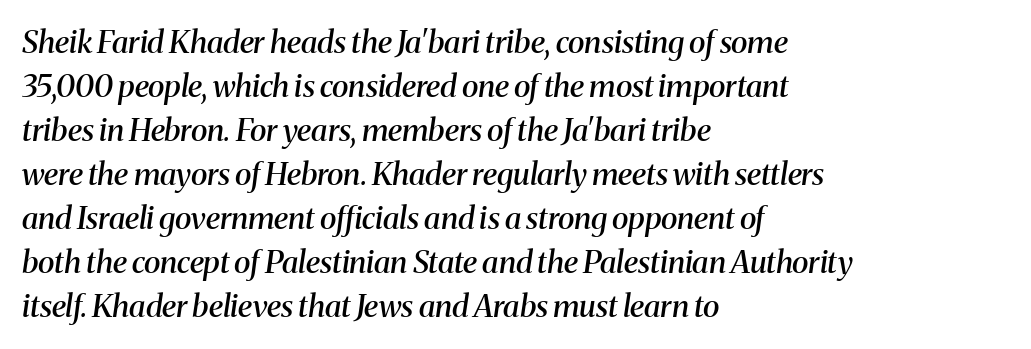
{"serif": "yes", "italic": "yes", "lean": "right", "slant_degrees": 8, "bold": "semi", "weight": "semibold", "width": "normal", "stroke_contrast": "medium", "x_height": "medium", "monospaced": "no", "underline": "no", "align": "left", "line_spacing": "normal", "line_spacing_ratio": 1.42, "letter_spacing": "normal", "letter_spacing_em": 0.0, "glyph_px": 31}
